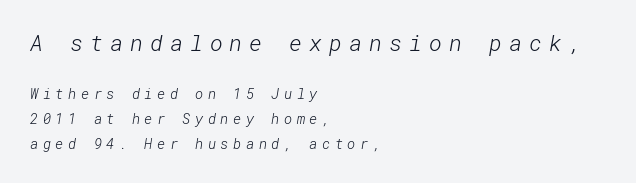
The image shows 22 px text type; set left-aligned, line spacing 1.76x, unusually wide letter spacing (+0.32 em), not underlined; the first (top) block is 1.57x larger.
